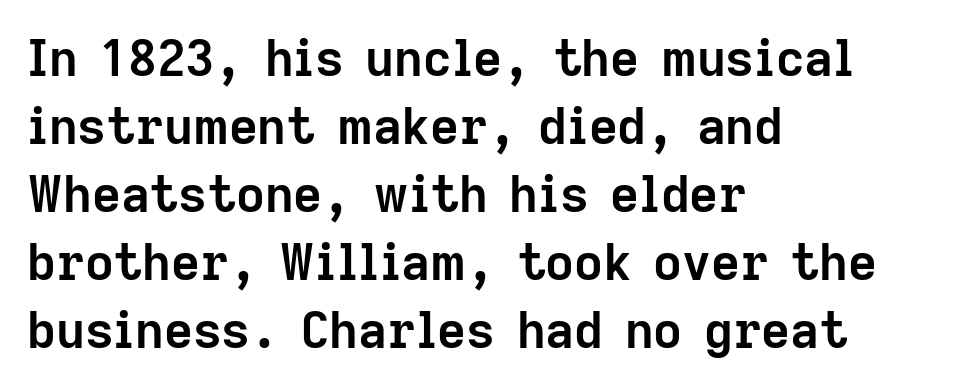
The image shows 50 px semibold sans-serif type, upright; set left-aligned, normal line spacing (1.36x), normal letter spacing, not underlined; low stroke contrast and a medium x-height.
